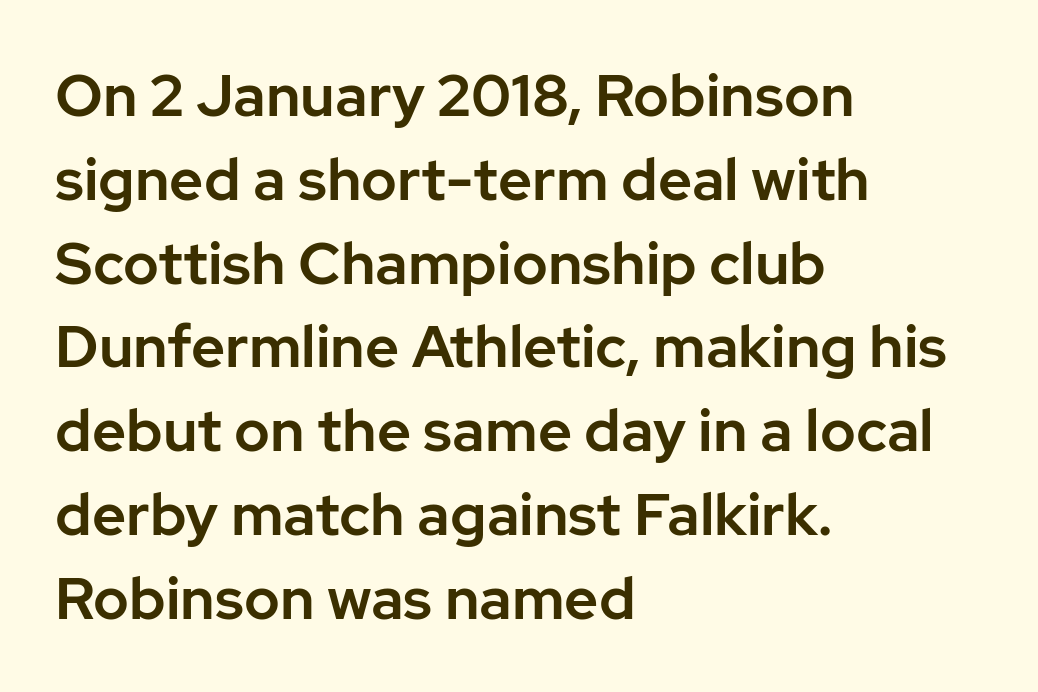
{"serif": "no", "italic": "no", "width": "normal", "stroke_contrast": "low", "x_height": "medium", "monospaced": "no", "underline": "no", "align": "left", "line_spacing": "normal", "line_spacing_ratio": 1.42, "letter_spacing": "normal", "letter_spacing_em": 0.0, "glyph_px": 59}
